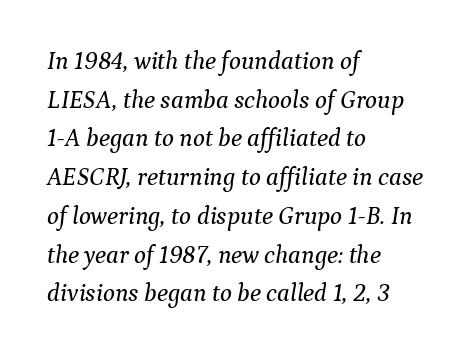
{"italic": "yes", "lean": "right", "slant_degrees": 9, "underline": "no", "align": "left", "line_spacing": "normal", "line_spacing_ratio": 1.55, "letter_spacing": "normal", "letter_spacing_em": 0.0, "glyph_px": 25}
